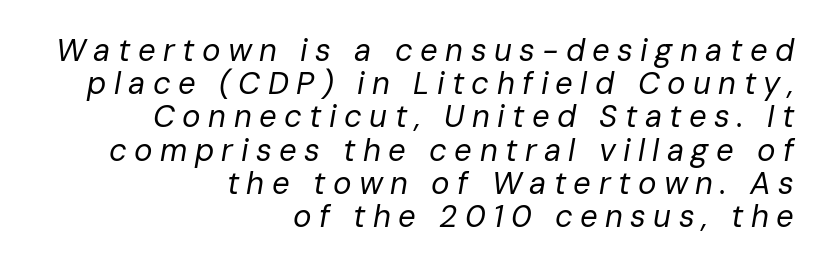
Q: Is the text bold? A: No.
Q: Is the text italic (slanted)? A: Yes, it leans right by about 10 degrees.
Q: Is the text underlined? A: No.
Q: How is the paragraph aligned? A: Right-aligned.
Q: Is the spacing between letters normal or unusually wide? A: Unusually wide.
Q: Is the spacing between lines tight, normal or loose? A: Tight.
Q: Width (condensed, normal, or wide)? A: Normal.
Q: Stroke contrast? A: Low.
Q: x-height? A: Medium.
Q: Monospaced? A: No.
